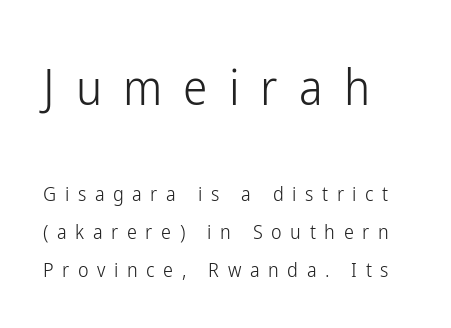
The characters are drawn with everyday or finer stroke widths. Nobody drew a line under any word here. Rows of type keep a wide berth in the vertical direction. This layout puts the oversized block above and the modest block below. Horizontal alignment here is leftward, the default for most running prose.
